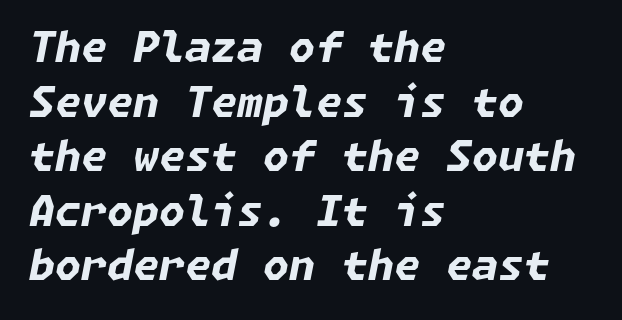
The image shows 42 px bold type, italic (leaning right); set left-aligned, normal line spacing (1.3x), normal letter spacing, not underlined; low stroke contrast and a medium x-height.
